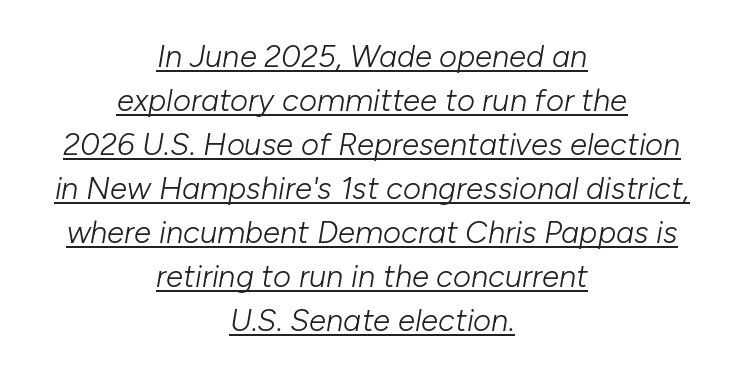
Q: Is the text bold? A: No.
Q: Is the text italic (slanted)? A: Yes, it leans right by about 10 degrees.
Q: Is the text underlined? A: Yes.
Q: How is the paragraph aligned? A: Centered.
Q: Is the spacing between letters normal or unusually wide? A: Normal.
Q: Is the spacing between lines tight, normal or loose? A: Normal.
Q: Width (condensed, normal, or wide)? A: Normal.
Q: Stroke contrast? A: Low.
Q: x-height? A: Medium.
Q: Monospaced? A: No.
